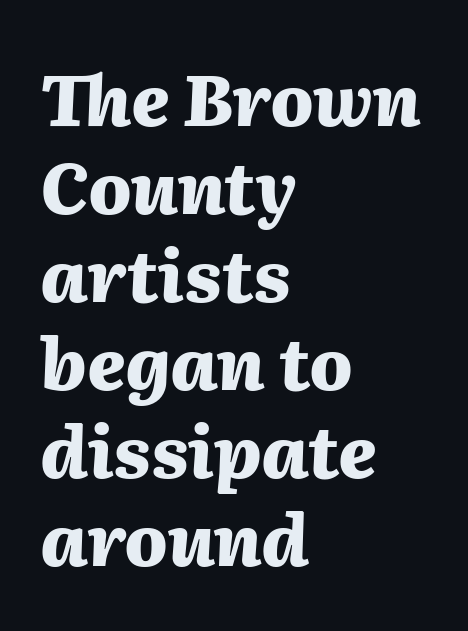
The glyphs look as if they've been sheared to an angle. Any mark beneath the type? The region is blank. Character widths vary here, with narrow letters taking less room than wide ones. This rendering leaves character spacing at its baseline value. Emphasis by weight is at full strength: bold.
